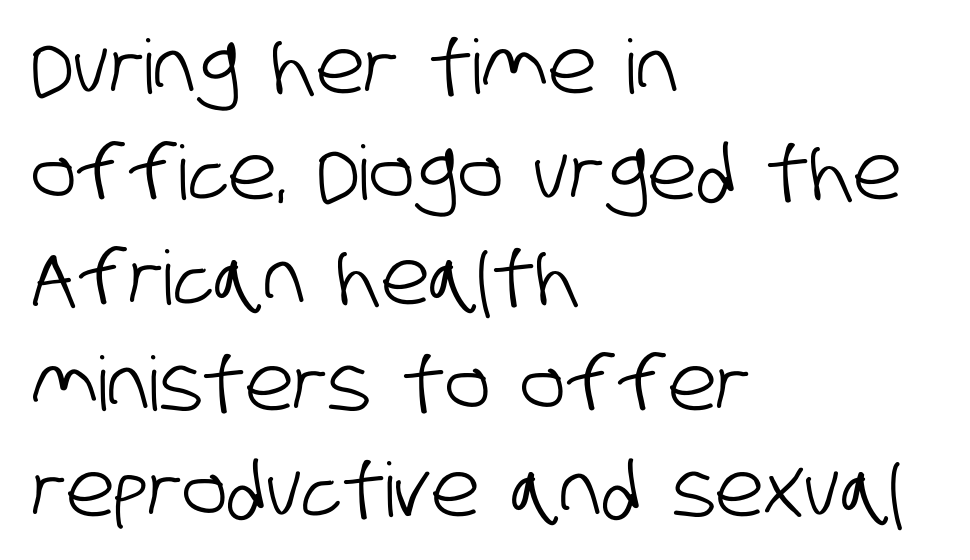
{"serif": "no", "width": "condensed", "stroke_contrast": "low", "x_height": "large", "monospaced": "no", "underline": "no", "align": "left", "line_spacing": "normal", "line_spacing_ratio": 1.41, "letter_spacing": "normal", "letter_spacing_em": 0.0, "glyph_px": 75}
